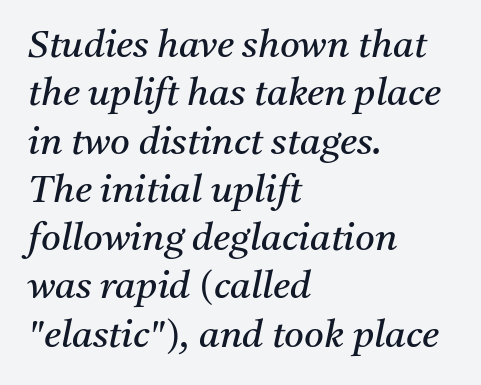
Between one letter and the next there's only the usual sliver of space. A student would call this left alignment; a typographer would say flush left, rag right. An italicized treatment has been applied to the whole sample. The weight would be labelled regular, book, light, or lighter still. This sample has the flowing, uneven cadence of proportional lettering. Honestly, there is no underline to notice here at all.
